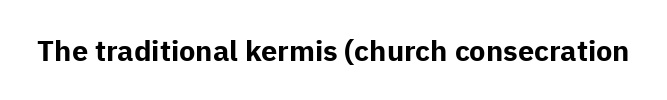
{"serif": "no", "italic": "no", "bold": "yes", "weight": "bold", "width": "normal", "stroke_contrast": "low", "x_height": "medium", "monospaced": "no", "underline": "no", "letter_spacing": "normal", "letter_spacing_em": 0.0, "glyph_px": 29}
